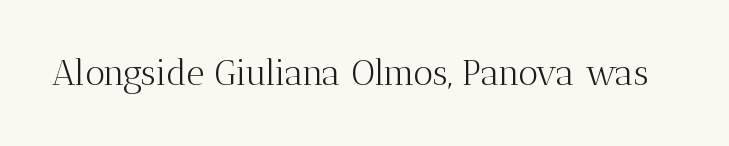
The image shows 35 px light serif type, upright; set normal letter spacing, not underlined; medium stroke contrast and a medium x-height.
